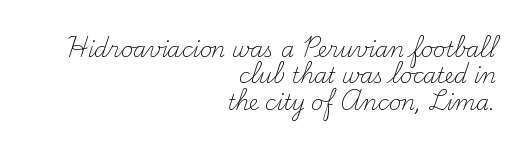
{"bold": "no", "underline": "no", "align": "right", "line_spacing": "normal", "line_spacing_ratio": 1.26, "letter_spacing": "normal", "letter_spacing_em": 0.0, "glyph_px": 21}
